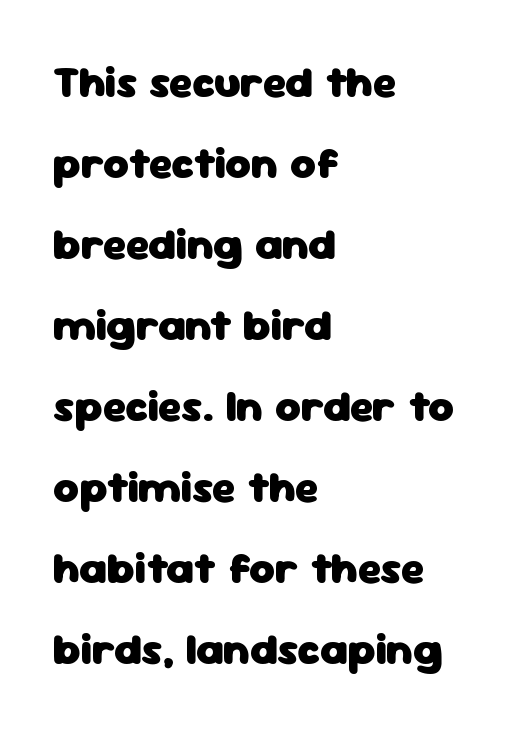
{"serif": "no", "italic": "no", "bold": "yes", "weight": "heavy", "width": "normal", "stroke_contrast": "low", "x_height": "medium", "monospaced": "no", "underline": "no", "align": "left", "line_spacing_ratio": 1.84, "letter_spacing": "normal", "letter_spacing_em": 0.0, "glyph_px": 44}
